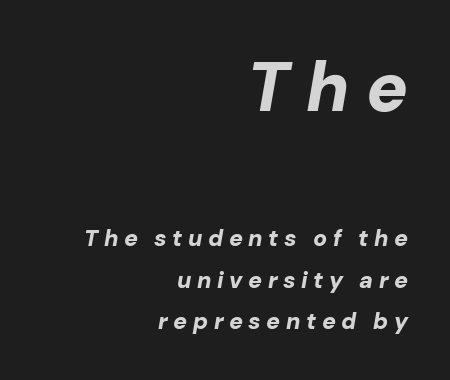
A dark, heavy texture on the line: the type is bold. The face used here appears at its bigger size in the upper chunk. These lines stack with their right ends in a neat column. Spacing verdict: proportional, widths tailored to each character.
